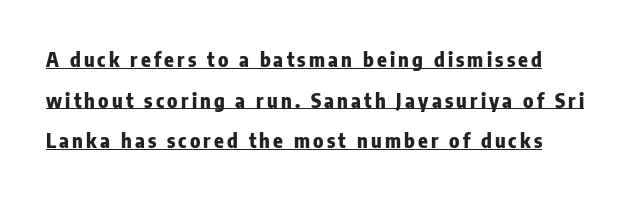
What weight is shown? A full bold with thick strokes. Ascenders rise straight up at ninety degrees. The lettering is marked with a stroke running underneath it. A great deal of white space separates one row of letters from the next.
